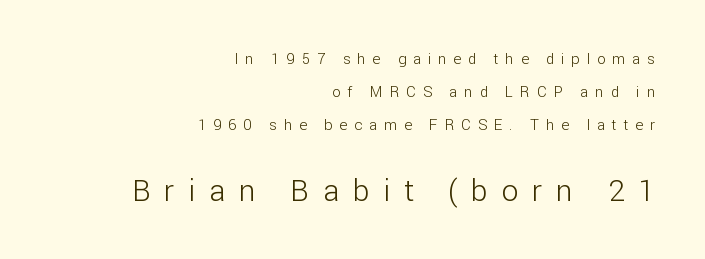
The text block is weighted toward the right margin, trailing off unevenly leftward. The gaps between neighbouring characters are conspicuously large. Line spacing here is loose. Is the stroke heavy? The answer is a plain regular-or-lighter. Type without underlining.
